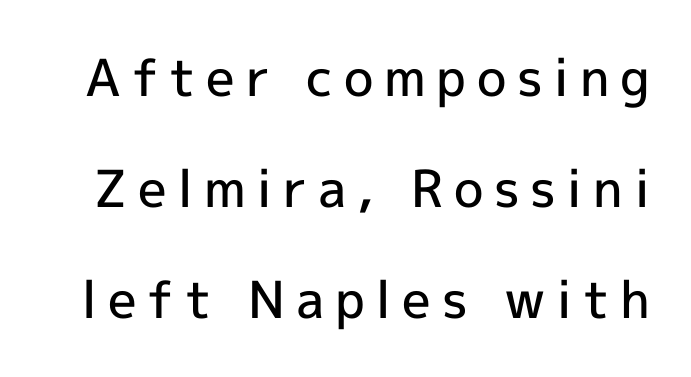
The image shows 51 px semibold sans-serif type, upright; set loose line spacing (2.18x), unusually wide letter spacing (+0.21 em), not underlined; a medium x-height.
